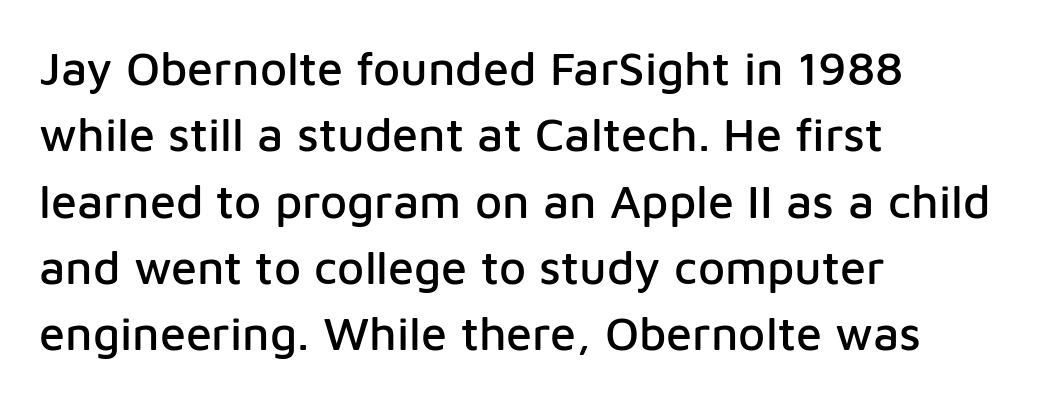
Q: Is the text italic (slanted)? A: No, it is upright.
Q: Is the typeface a serif or a sans-serif typeface? A: Sans-serif.
Q: Is the text underlined? A: No.
Q: How is the paragraph aligned? A: Left-aligned.
Q: Is the spacing between letters normal or unusually wide? A: Normal.
Q: Is the spacing between lines tight, normal or loose? A: Normal.
Q: Width (condensed, normal, or wide)? A: Normal.
Q: Stroke contrast? A: Low.
Q: x-height? A: Medium.
Q: Monospaced? A: No.
